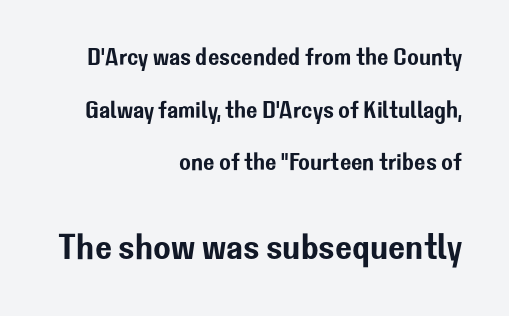
The image shows 36 px sans-serif type, upright; set right-aligned, loose line spacing (2.19x), normal letter spacing, not underlined; the second (bottom) block is 1.5x larger; low stroke contrast and a medium x-height.
